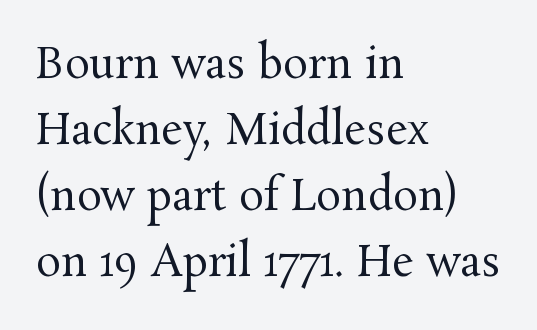
A typesetter would call this proportional, since set widths differ per character. Is there much room between lines? A standard amount, neither cramped nor airy. The cut favours lightness, reaching ordinary text weight at its darkest. Nope, not italic — everything's standing straight.
